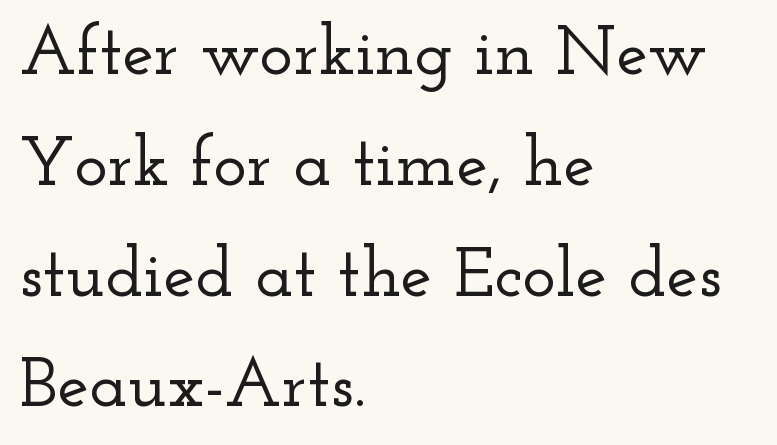
Q: Is the text italic (slanted)? A: No, it is upright.
Q: Is the typeface a serif or a sans-serif typeface? A: Serif.
Q: Is the text underlined? A: No.
Q: How is the paragraph aligned? A: Left-aligned.
Q: Is the spacing between letters normal or unusually wide? A: Normal.
Q: Is the spacing between lines tight, normal or loose? A: Normal.
Q: Width (condensed, normal, or wide)? A: Wide.
Q: Stroke contrast? A: Low.
Q: x-height? A: Small.
Q: Monospaced? A: No.
